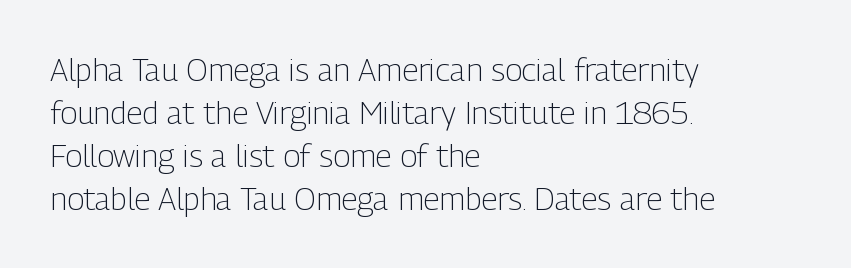
{"serif": "no", "italic": "no", "bold": "no", "weight": "light", "width": "condensed", "stroke_contrast": "low", "x_height": "medium", "monospaced": "no", "underline": "no", "align": "left", "line_spacing": "normal", "line_spacing_ratio": 1.34, "letter_spacing": "normal", "letter_spacing_em": 0.0, "glyph_px": 32}
